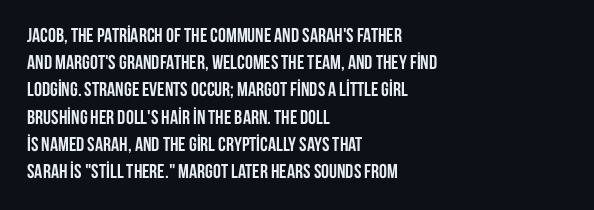
Vertical strokes here are truly vertical. Line spacing here is normal. The rendering anchors every line to the left-hand side. Short note: letters normally spaced. Has an underline been added? It has not. The sample has been set heavy, in full bold.
